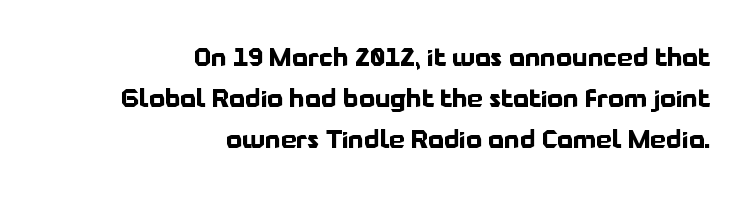
{"italic": "no", "bold": "yes", "underline": "no", "align": "right", "line_spacing": "normal", "line_spacing_ratio": 1.65, "letter_spacing": "normal", "letter_spacing_em": 0.0, "glyph_px": 25}
